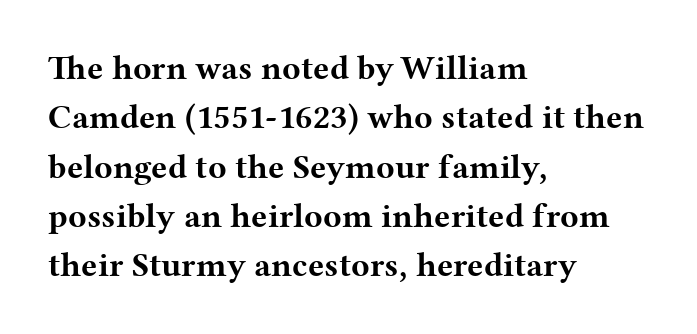
The image shows 34 px bold, wide serif type, upright; set left-aligned, normal line spacing (1.45x), normal letter spacing, not underlined; medium stroke contrast and a medium x-height.
